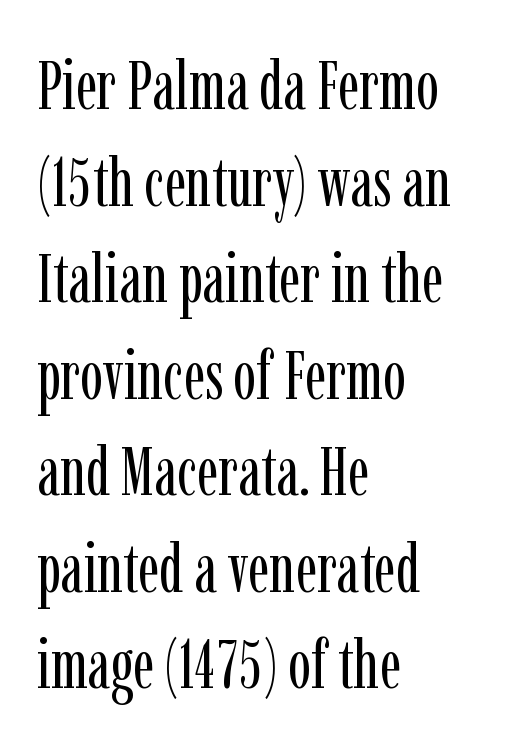
{"serif": "yes", "italic": "no", "bold": "no", "weight": "regular", "width": "condensed", "stroke_contrast": "low", "x_height": "medium", "monospaced": "no", "underline": "no", "align": "left", "line_spacing": "normal", "line_spacing_ratio": 1.42, "letter_spacing": "normal", "letter_spacing_em": 0.0, "glyph_px": 68}
